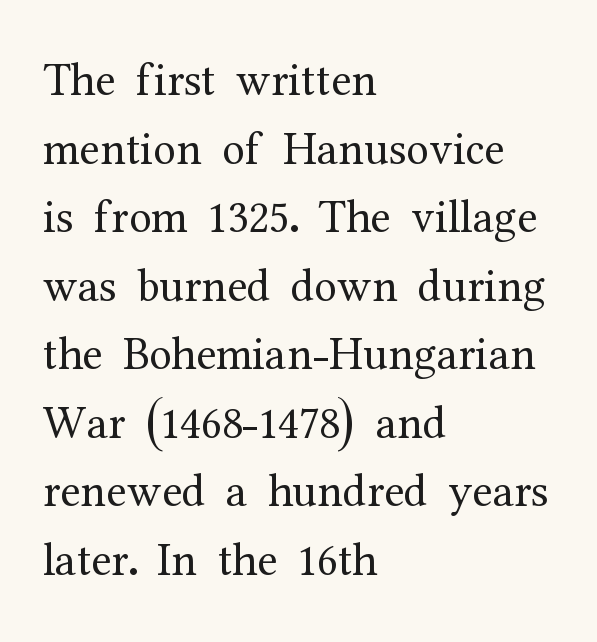
{"serif": "yes", "italic": "no", "bold": "no", "weight": "regular", "width": "normal", "stroke_contrast": "medium", "x_height": "medium", "monospaced": "no", "underline": "no", "align": "left", "line_spacing": "normal", "line_spacing_ratio": 1.49, "letter_spacing": "normal", "letter_spacing_em": 0.0, "glyph_px": 46}
